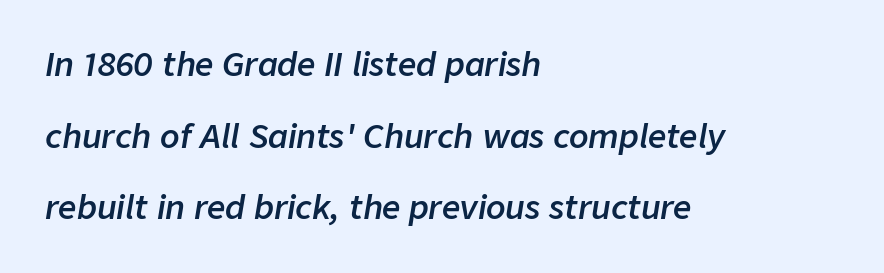
Q: Is the text bold? A: Semi-bold.
Q: Is the text italic (slanted)? A: Yes, it leans right by about 9 degrees.
Q: Is the text underlined? A: No.
Q: How is the paragraph aligned? A: Left-aligned.
Q: Is the spacing between letters normal or unusually wide? A: Normal.
Q: Is the spacing between lines tight, normal or loose? A: Loose.
Q: Width (condensed, normal, or wide)? A: Normal.
Q: Stroke contrast? A: Low.
Q: x-height? A: Medium.
Q: Monospaced? A: No.
